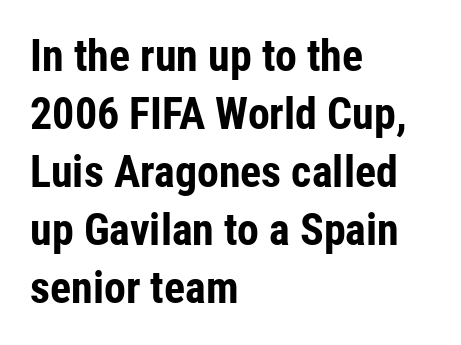
Q: Is the text bold? A: Yes.
Q: Is the text italic (slanted)? A: No, it is upright.
Q: Is the typeface a serif or a sans-serif typeface? A: Sans-serif.
Q: Is the text underlined? A: No.
Q: How is the paragraph aligned? A: Left-aligned.
Q: Is the spacing between letters normal or unusually wide? A: Normal.
Q: Is the spacing between lines tight, normal or loose? A: Normal.
Q: Width (condensed, normal, or wide)? A: Condensed.
Q: Stroke contrast? A: Low.
Q: x-height? A: Medium.
Q: Monospaced? A: No.
